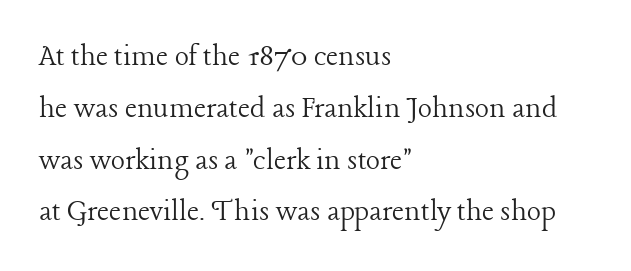
Q: Is the text bold? A: No.
Q: Is the text italic (slanted)? A: No, it is upright.
Q: Is the typeface a serif or a sans-serif typeface? A: Serif.
Q: Is the text underlined? A: No.
Q: How is the paragraph aligned? A: Left-aligned.
Q: Is the spacing between letters normal or unusually wide? A: Normal.
Q: Is the spacing between lines tight, normal or loose? A: Normal.
Q: Width (condensed, normal, or wide)? A: Normal.
Q: Stroke contrast? A: Low.
Q: x-height? A: Medium.
Q: Monospaced? A: No.
